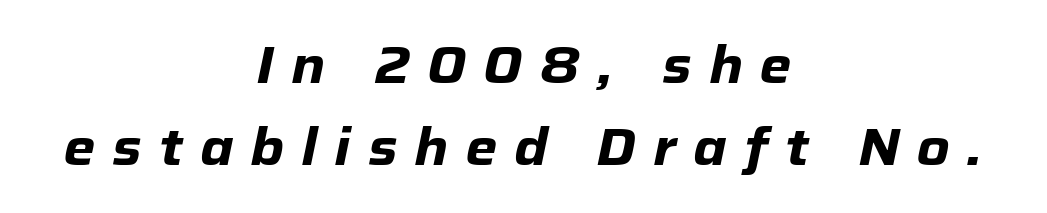
The whitespace from short lines is split evenly between both sides. Descenders hang freely into open space. Notice how the stems are inclined rather than vertical — that's the hallmark of italics. Students, note that the glyphs here are deliberately spaced far apart. How would I describe the line gaps? Plain and ordinary.
